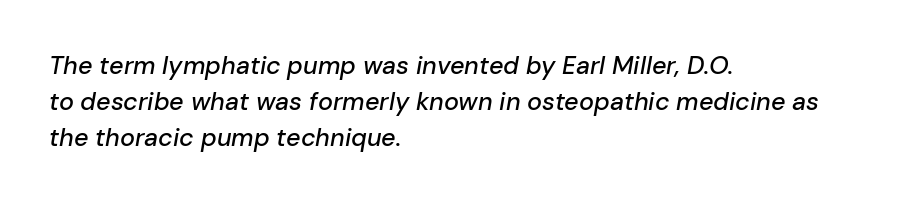
Q: Is the text italic (slanted)? A: Yes, it leans right by about 10 degrees.
Q: Is the text underlined? A: No.
Q: How is the paragraph aligned? A: Left-aligned.
Q: Is the spacing between letters normal or unusually wide? A: Normal.
Q: Is the spacing between lines tight, normal or loose? A: Normal.
